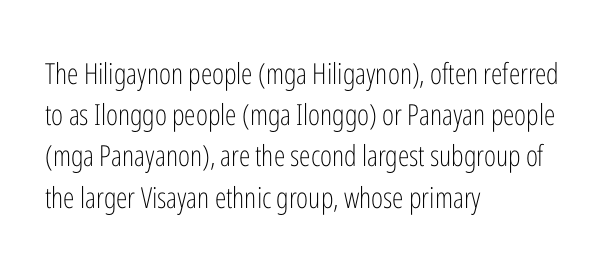
{"serif": "no", "italic": "no", "bold": "no", "weight": "light", "width": "condensed", "stroke_contrast": "low", "x_height": "medium", "monospaced": "no", "underline": "no", "align": "left", "line_spacing": "normal", "line_spacing_ratio": 1.42, "letter_spacing": "normal", "letter_spacing_em": 0.0, "glyph_px": 29}
